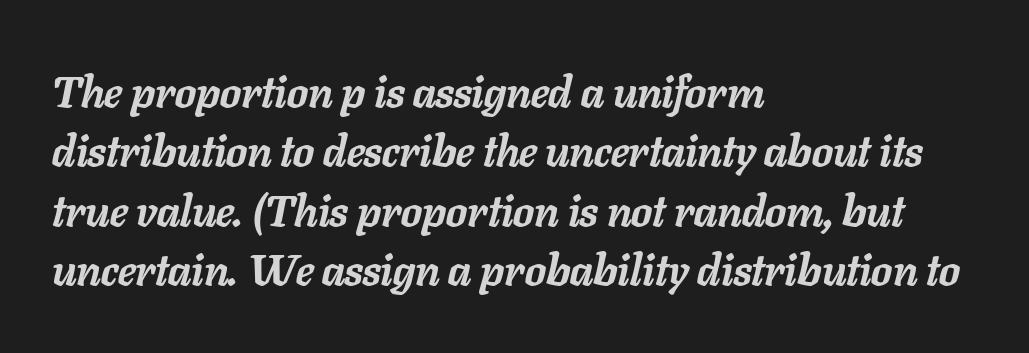
The image shows 44 px semibold type, italic (leaning right); set left-aligned, normal line spacing (1.35x), normal letter spacing, not underlined; low stroke contrast and a medium x-height.
